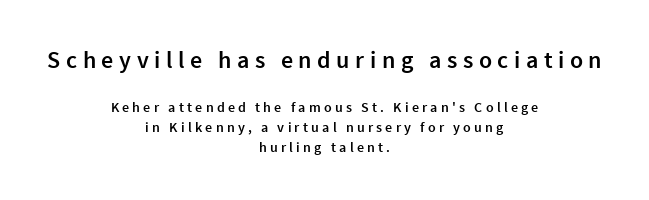
{"italic": "no", "bold": "semi", "underline": "no", "align": "center", "line_spacing": "normal", "line_spacing_ratio": 1.43, "letter_spacing": "wide", "letter_spacing_em": 0.23, "larger_block": "first", "size_ratio": 1.71, "glyph_px": 24}
